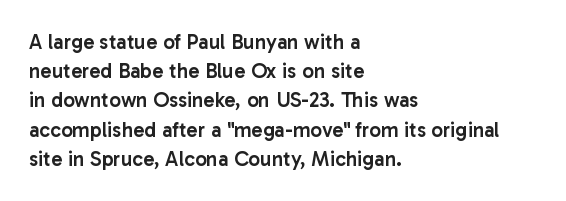
Q: Is the text bold? A: Semi-bold.
Q: Is the text italic (slanted)? A: No, it is upright.
Q: Is the text underlined? A: No.
Q: How is the paragraph aligned? A: Left-aligned.
Q: Is the spacing between letters normal or unusually wide? A: Normal.
Q: Is the spacing between lines tight, normal or loose? A: Normal.
